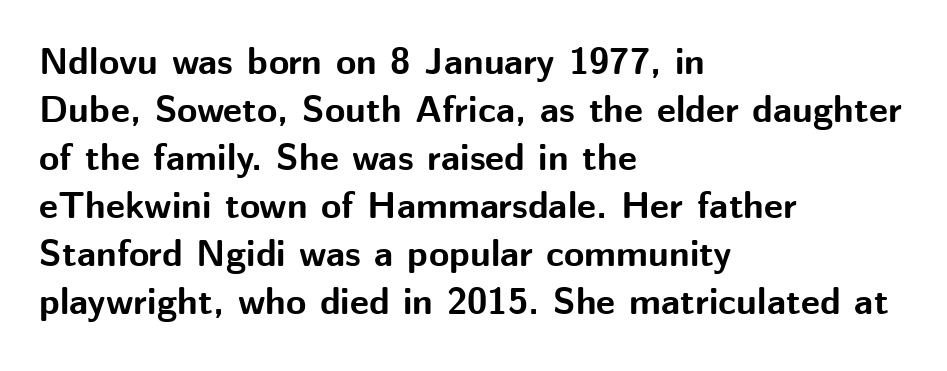
The image shows 37 px bold sans-serif type, upright; set left-aligned, normal line spacing (1.3x), normal letter spacing, not underlined; medium stroke contrast and a medium x-height.
